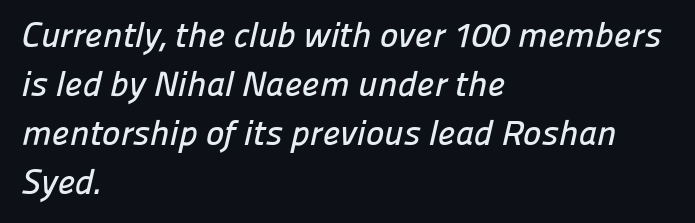
Serif or sans? Sans — the stroke terminals are bare. The passage shown stacks its lines at a standard gap. The lines in this sample share a left origin and differ only in where they stop. Underlining? Definitely not there. Spacing between characters is what you'd get straight out of the box.
